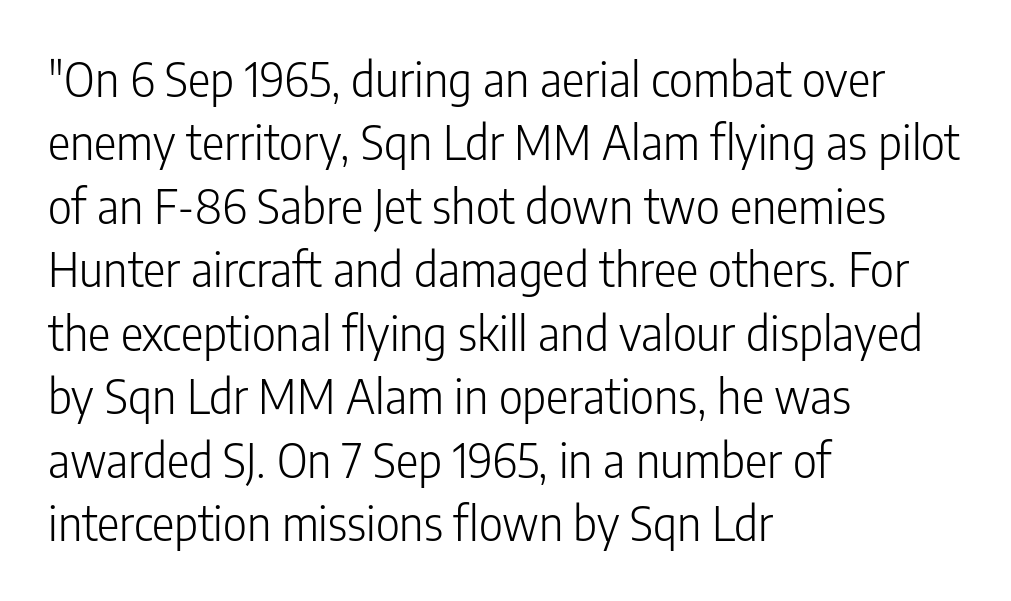
Q: Is the text bold? A: No.
Q: Is the text italic (slanted)? A: No, it is upright.
Q: Is the typeface a serif or a sans-serif typeface? A: Sans-serif.
Q: Is the text underlined? A: No.
Q: How is the paragraph aligned? A: Left-aligned.
Q: Is the spacing between letters normal or unusually wide? A: Normal.
Q: Is the spacing between lines tight, normal or loose? A: Normal.
Q: Width (condensed, normal, or wide)? A: Condensed.
Q: Stroke contrast? A: Low.
Q: x-height? A: Medium.
Q: Monospaced? A: No.
